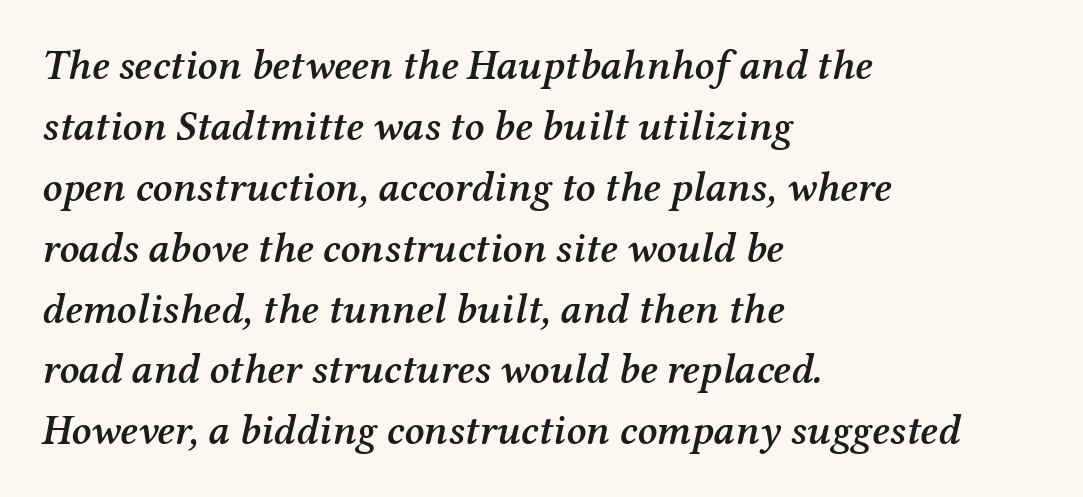
{"serif": "yes", "italic": "yes", "lean": "right", "slant_degrees": 12, "bold": "semi", "weight": "semibold", "width": "normal", "stroke_contrast": "medium", "x_height": "medium", "monospaced": "no", "underline": "no", "align": "left", "line_spacing": "normal", "line_spacing_ratio": 1.45, "letter_spacing": "normal", "letter_spacing_em": 0.0, "glyph_px": 42}
